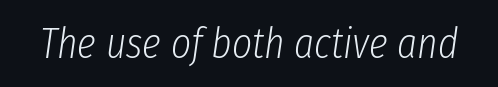
{"italic": "yes", "lean": "right", "slant_degrees": 8, "bold": "no", "weight": "light", "width": "condensed", "stroke_contrast": "low", "x_height": "medium", "monospaced": "no", "underline": "no", "letter_spacing": "normal", "letter_spacing_em": 0.0, "glyph_px": 43}
